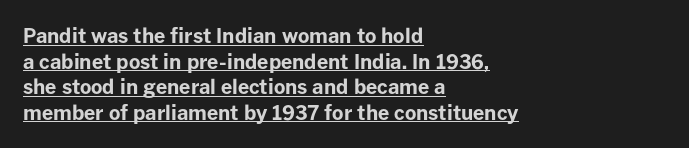
The glyphs have the mass of a bold cut. Vertical strokes here are truly vertical. If you drew a ruler down the left edge, every line would touch it. Is there much room between lines? A standard amount, neither cramped nor airy.
